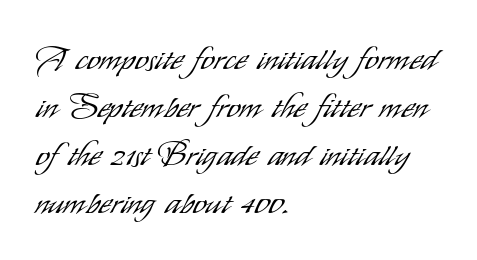
Q: Is the text bold? A: No.
Q: Is the text italic (slanted)? A: Yes.
Q: Is the typeface a serif or a sans-serif typeface? A: Sans-serif.
Q: Is the text underlined? A: No.
Q: How is the paragraph aligned? A: Left-aligned.
Q: Is the spacing between letters normal or unusually wide? A: Normal.
Q: Is the spacing between lines tight, normal or loose? A: Normal.
Q: Width (condensed, normal, or wide)? A: Condensed.
Q: Stroke contrast? A: Low.
Q: x-height? A: Small.
Q: Monospaced? A: No.
